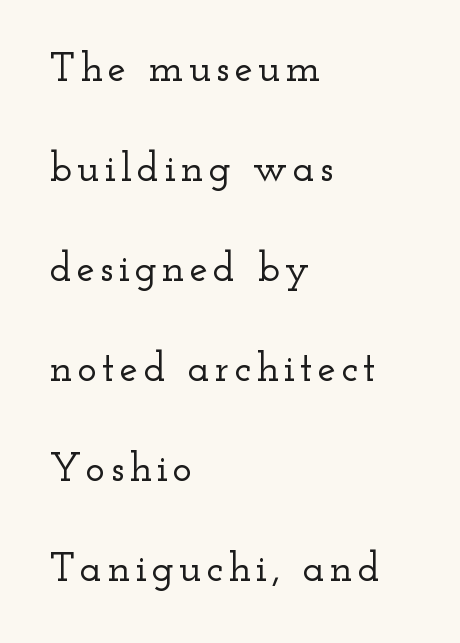
Q: Is the text italic (slanted)? A: No, it is upright.
Q: Is the typeface a serif or a sans-serif typeface? A: Serif.
Q: Is the text underlined? A: No.
Q: How is the paragraph aligned? A: Left-aligned.
Q: Is the spacing between lines tight, normal or loose? A: Loose.
Q: Width (condensed, normal, or wide)? A: Wide.
Q: Stroke contrast? A: Low.
Q: x-height? A: Small.
Q: Monospaced? A: No.
